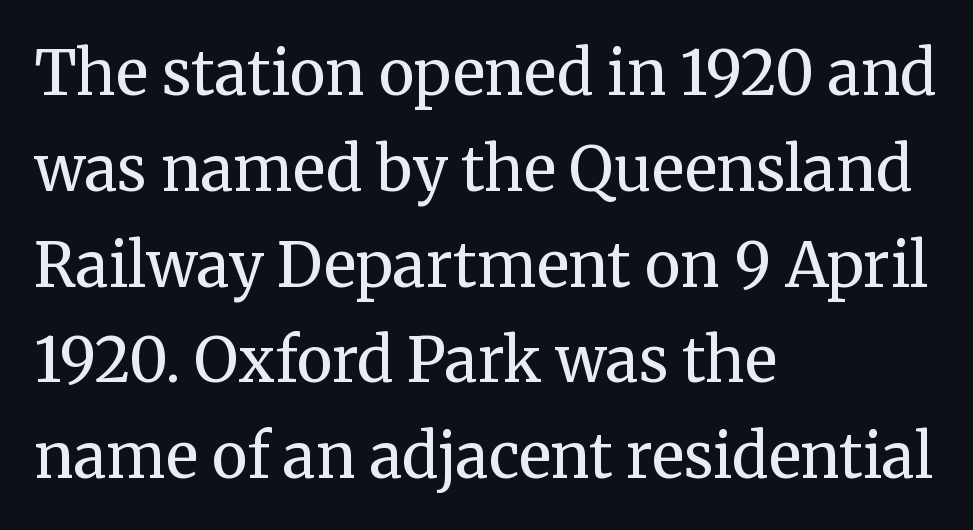
{"serif": "yes", "italic": "no", "bold": "no", "weight": "regular", "width": "normal", "stroke_contrast": "medium", "x_height": "medium", "monospaced": "no", "underline": "no", "align": "left", "line_spacing": "normal", "line_spacing_ratio": 1.57, "letter_spacing": "normal", "letter_spacing_em": 0.0, "glyph_px": 61}
